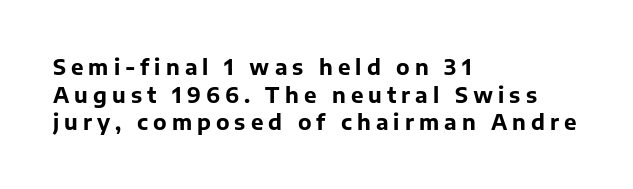
{"italic": "no", "bold": "yes", "underline": "no", "align": "left", "line_spacing": "normal", "line_spacing_ratio": 1.32, "letter_spacing": "wide", "letter_spacing_em": 0.24, "glyph_px": 21}
